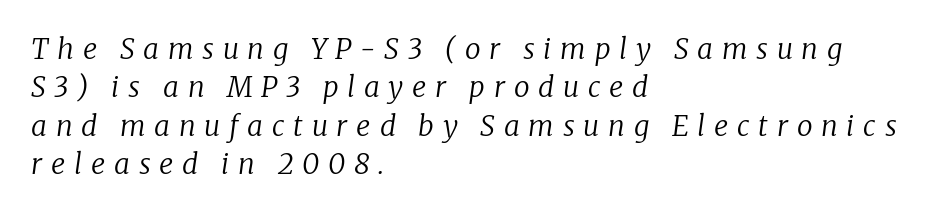
Q: Is the text bold? A: No.
Q: Is the text italic (slanted)? A: Yes, it leans right by about 8 degrees.
Q: Is the typeface a serif or a sans-serif typeface? A: Serif.
Q: Is the text underlined? A: No.
Q: How is the paragraph aligned? A: Left-aligned.
Q: Is the spacing between letters normal or unusually wide? A: Unusually wide.
Q: Is the spacing between lines tight, normal or loose? A: Normal.
Q: Width (condensed, normal, or wide)? A: Normal.
Q: Stroke contrast? A: Low.
Q: x-height? A: Medium.
Q: Monospaced? A: No.
